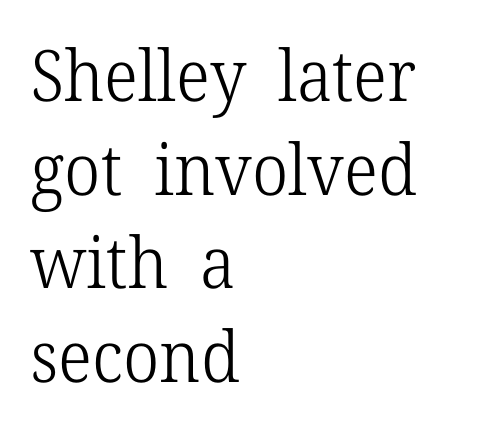
The face used here is rendered with its standard letterfit. Each letter keeps its own natural width here, so spacing adapts to shape. The typeface has the unassuming heft of standard copy or less. Beneath every word, the page is bare.
